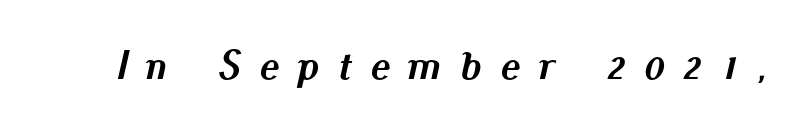
The image shows 41 px semibold type, italic (leaning right); set unusually wide letter spacing (+0.47 em), not underlined; medium stroke contrast and a small x-height.
